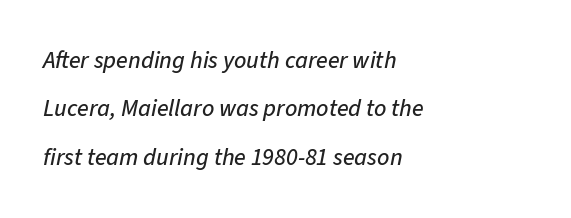
The image shows 24 px text type, italic (leaning right); set left-aligned, loose line spacing (2.02x), normal letter spacing, not underlined.
